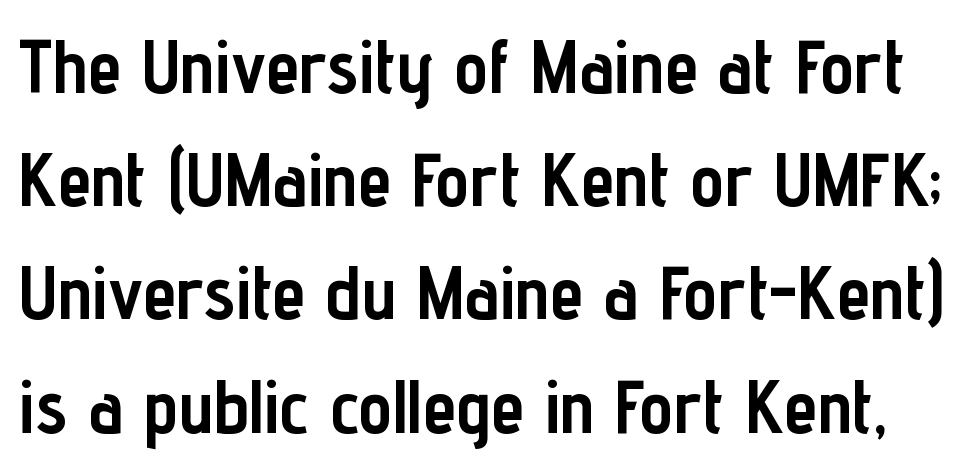
The passage shown is typed in a proportional face where columns would drift. Glance below the letters and you will spot only blank space. The letters carry no serifs — their stems end cleanly without finishing strokes. The tracking reads as untouched default to a designer's eye.
